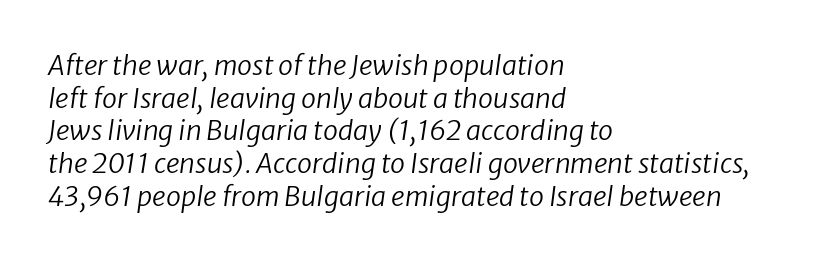
{"italic": "yes", "lean": "right", "slant_degrees": 8, "bold": "no", "underline": "no", "align": "left", "line_spacing_ratio": 1.21, "letter_spacing": "normal", "letter_spacing_em": 0.0, "glyph_px": 27}
